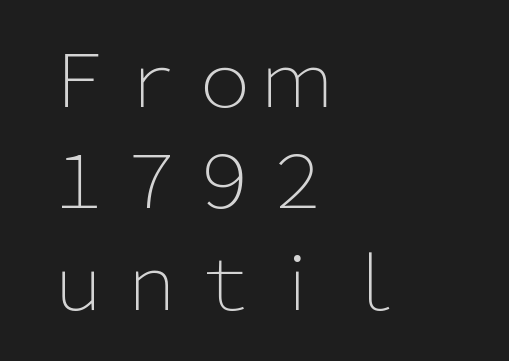
The rendering uses natural spacing where letterforms have individual widths. Stroke terminals: plain, sans-serif. Ink coverage per letter is moderate at most. Leftover space on each line is placed entirely after the last word. Quick note: interline space is typical. Spacing between characters is what you'd get straight out of the box.
